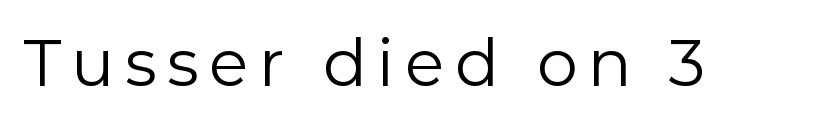
{"serif": "no", "italic": "no", "bold": "no", "weight": "regular", "width": "normal", "stroke_contrast": "low", "x_height": "medium", "monospaced": "no", "underline": "no", "glyph_px": 65}
